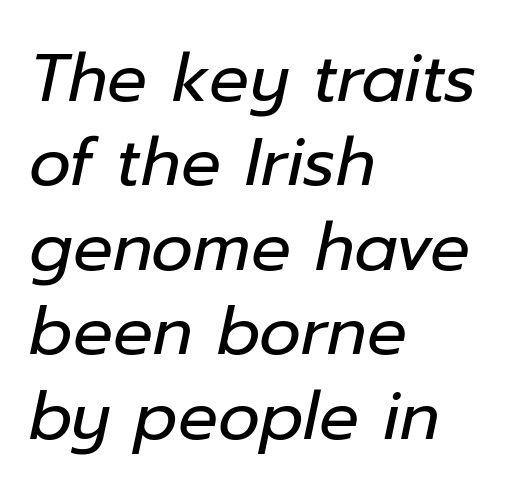
Each letter keeps its own natural width here, so spacing adapts to shape. Reading down the block, your eye returns to a fixed left position each line. Rows of type keep a routine distance in the vertical direction. Just letters on the line, the space beneath them empty.
